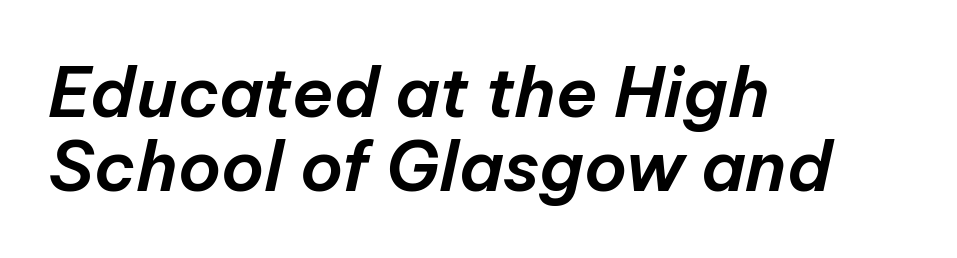
{"italic": "yes", "lean": "right", "slant_degrees": 12, "width": "normal", "stroke_contrast": "low", "x_height": "medium", "monospaced": "no", "underline": "no", "align": "left", "line_spacing": "tight", "line_spacing_ratio": 1.07, "letter_spacing": "normal", "letter_spacing_em": 0.0, "glyph_px": 69}
